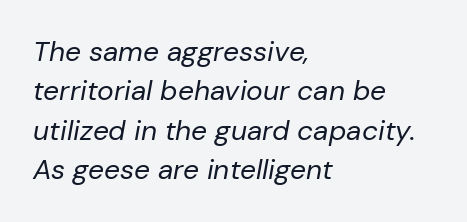
Q: Is the text bold? A: No.
Q: Is the text italic (slanted)? A: Yes, it leans right by about 10 degrees.
Q: Is the text underlined? A: No.
Q: How is the paragraph aligned? A: Left-aligned.
Q: Is the spacing between letters normal or unusually wide? A: Normal.
Q: Is the spacing between lines tight, normal or loose? A: Normal.
Q: Width (condensed, normal, or wide)? A: Normal.
Q: Stroke contrast? A: Low.
Q: x-height? A: Medium.
Q: Monospaced? A: No.
